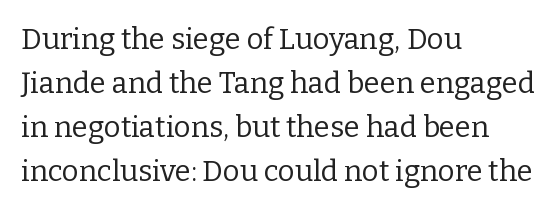
Q: Is the text bold? A: No.
Q: Is the text italic (slanted)? A: No, it is upright.
Q: Is the typeface a serif or a sans-serif typeface? A: Serif.
Q: Is the text underlined? A: No.
Q: How is the paragraph aligned? A: Left-aligned.
Q: Is the spacing between letters normal or unusually wide? A: Normal.
Q: Is the spacing between lines tight, normal or loose? A: Normal.
Q: Width (condensed, normal, or wide)? A: Normal.
Q: Stroke contrast? A: Low.
Q: x-height? A: Medium.
Q: Monospaced? A: No.
